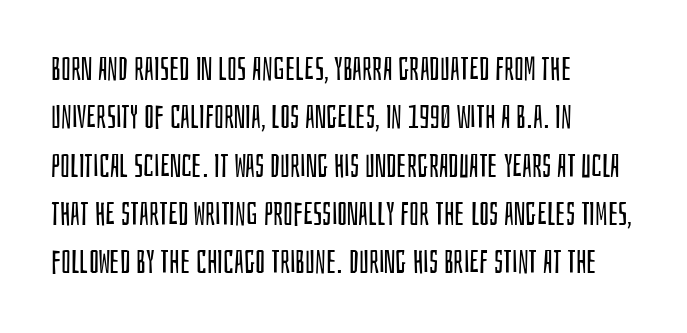
The image shows 32 px regular-weight, condensed sans-serif type, upright; set left-aligned, normal line spacing (1.51x), normal letter spacing, not underlined; low stroke contrast and a large x-height.
